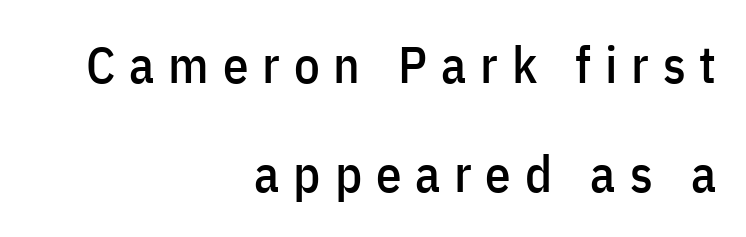
Q: Is the text italic (slanted)? A: No, it is upright.
Q: Is the typeface a serif or a sans-serif typeface? A: Sans-serif.
Q: Is the text underlined? A: No.
Q: How is the paragraph aligned? A: Right-aligned.
Q: Is the spacing between letters normal or unusually wide? A: Unusually wide.
Q: Is the spacing between lines tight, normal or loose? A: Loose.
Q: Width (condensed, normal, or wide)? A: Condensed.
Q: Stroke contrast? A: Low.
Q: x-height? A: Medium.
Q: Monospaced? A: No.
